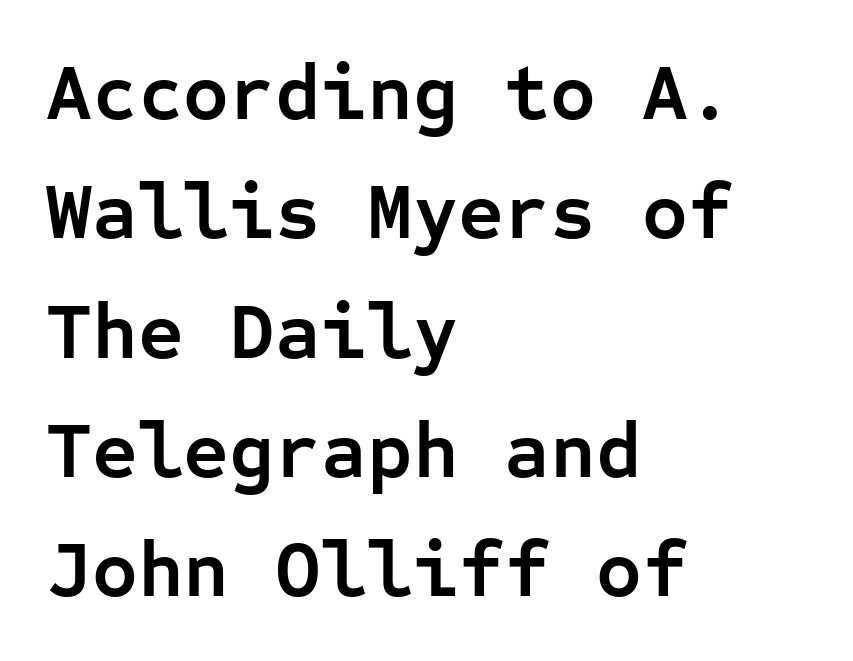
Q: Is the text bold? A: Yes.
Q: Is the text italic (slanted)? A: No, it is upright.
Q: Is the typeface a serif or a sans-serif typeface? A: Sans-serif.
Q: Is the text underlined? A: No.
Q: How is the paragraph aligned? A: Left-aligned.
Q: Is the spacing between letters normal or unusually wide? A: Normal.
Q: Is the spacing between lines tight, normal or loose? A: Normal.
Q: Width (condensed, normal, or wide)? A: Normal.
Q: Stroke contrast? A: Low.
Q: x-height? A: Medium.
Q: Monospaced? A: Yes.
